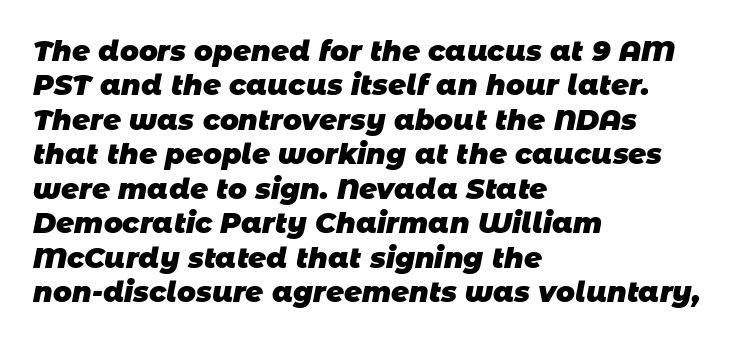
Q: Is the text bold? A: Yes.
Q: Is the typeface a serif or a sans-serif typeface? A: Sans-serif.
Q: Is the text underlined? A: No.
Q: How is the paragraph aligned? A: Left-aligned.
Q: Is the spacing between letters normal or unusually wide? A: Normal.
Q: Width (condensed, normal, or wide)? A: Normal.
Q: Stroke contrast? A: Low.
Q: x-height? A: Large.
Q: Monospaced? A: No.
